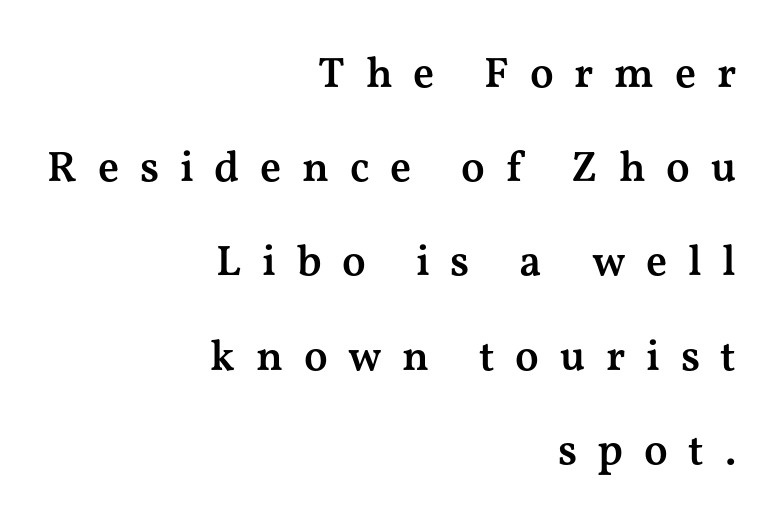
Do the characters align in a grid? No, the font is proportional. The foot of each line stays bare and open. This rendering employs a face with finishing strokes, i.e., a serif. There is plenty of visible air inserted between adjacent glyphs. The lines in this sample share a right terminus and differ only in where they begin. Interline gaps are noticeably wide in this sample.
